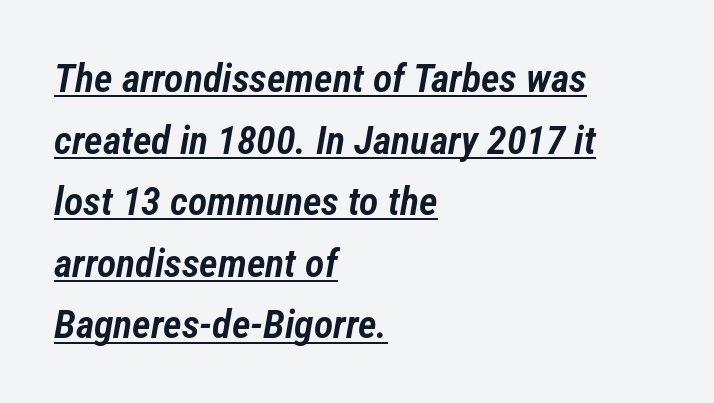
The image shows 40 px semibold, condensed type, italic (leaning right); set left-aligned, normal line spacing (1.54x), normal letter spacing, underlined; low stroke contrast and a medium x-height.
